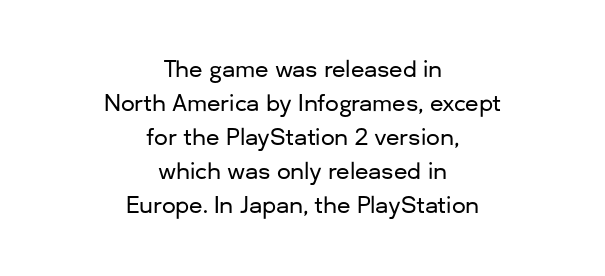
The whitespace from short lines is split evenly between both sides. The passage shown stacks its lines at a standard gap. The letters sit at their default tracking, neither squeezed nor spread. Quick note: not italic, upright. Descender tails drop into unmarked territory.
